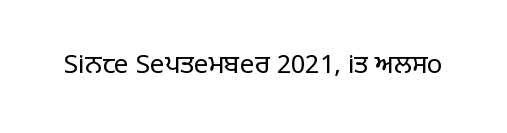
{"italic": "no", "bold": "no", "underline": "no", "letter_spacing": "normal", "letter_spacing_em": 0.0, "glyph_px": 26}
